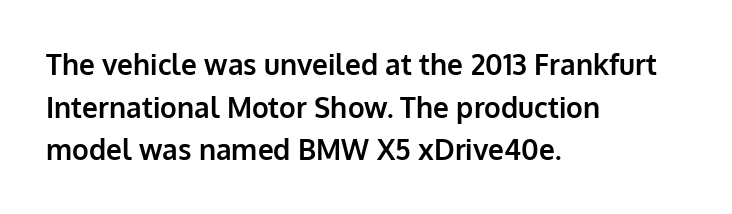
{"serif": "no", "italic": "no", "bold": "yes", "weight": "bold", "width": "normal", "stroke_contrast": "low", "x_height": "medium", "monospaced": "no", "underline": "no", "align": "left", "line_spacing": "normal", "line_spacing_ratio": 1.52, "letter_spacing": "normal", "letter_spacing_em": 0.0, "glyph_px": 28}
